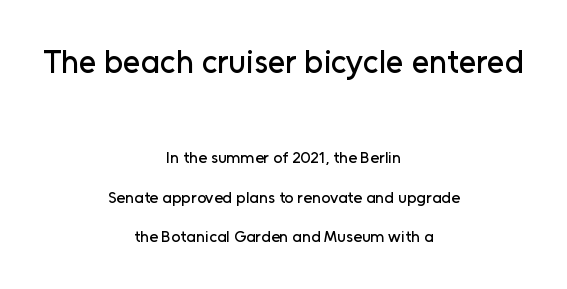
Q: Is the text italic (slanted)? A: No, it is upright.
Q: Is the typeface a serif or a sans-serif typeface? A: Sans-serif.
Q: Is the text underlined? A: No.
Q: How is the paragraph aligned? A: Centered.
Q: Is the spacing between letters normal or unusually wide? A: Normal.
Q: Is the spacing between lines tight, normal or loose? A: Loose.
Q: Which block of text is set in a larger size, the first (top) or the second (bottom)? A: The first (top) one.
Q: Width (condensed, normal, or wide)? A: Normal.
Q: Stroke contrast? A: Low.
Q: x-height? A: Medium.
Q: Monospaced? A: No.
